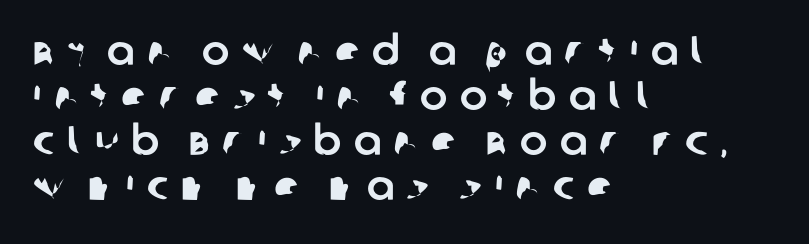
{"serif": "no", "width": "normal", "stroke_contrast": "low", "x_height": "large", "monospaced": "no", "underline": "no", "align": "left", "line_spacing": "tight", "line_spacing_ratio": 1.1, "letter_spacing": "wide", "letter_spacing_em": 0.3, "glyph_px": 41}
